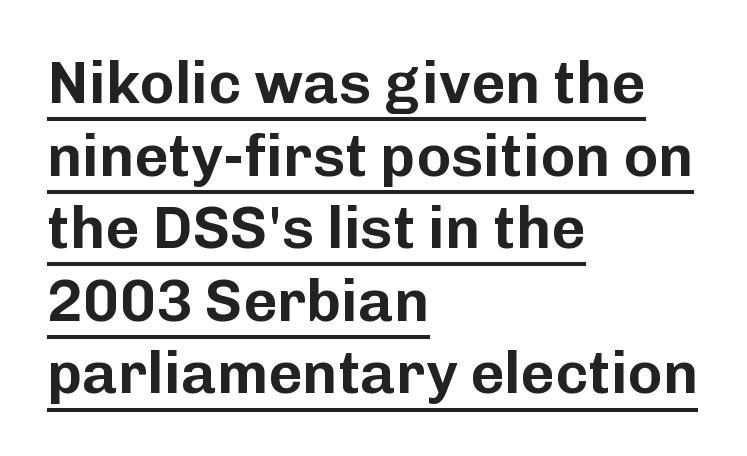
The image shows 59 px sans-serif type, upright; set left-aligned, line spacing 1.23x, normal letter spacing, underlined; low stroke contrast and a medium x-height.
